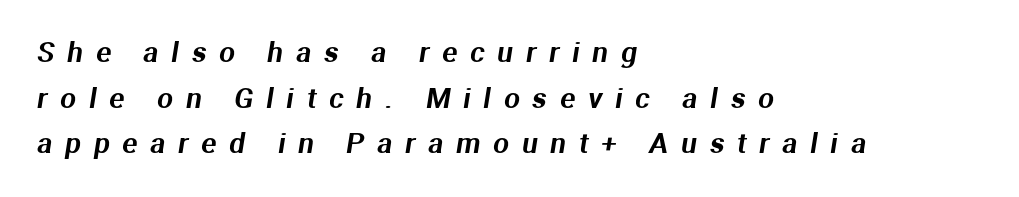
{"serif": "no", "width": "normal", "stroke_contrast": "medium", "x_height": "medium", "monospaced": "no", "underline": "no", "align": "left", "line_spacing": "normal", "line_spacing_ratio": 1.63, "letter_spacing": "wide", "letter_spacing_em": 0.46, "glyph_px": 28}
